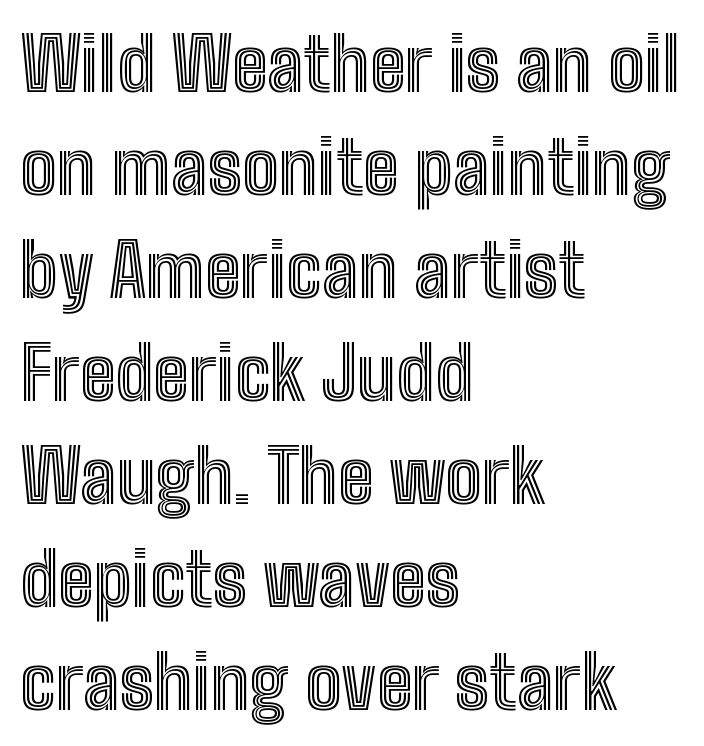
Proportional: the letters do not fall into vertical columns. It's the straight-up-and-down kind of type. In terms of letterspacing, this is plain default setting. Words float on clear page, feet unadorned. This sample is left-justified, so line endings fall wherever the words run out.
